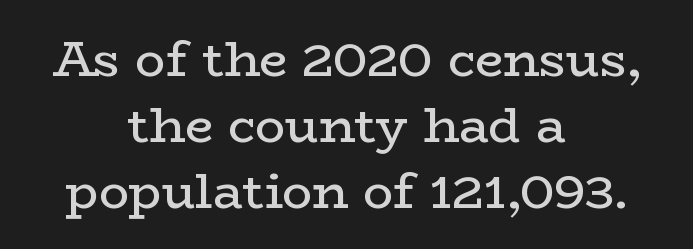
Q: Is the text bold? A: No.
Q: Is the text italic (slanted)? A: No, it is upright.
Q: Is the typeface a serif or a sans-serif typeface? A: Serif.
Q: Is the text underlined? A: No.
Q: How is the paragraph aligned? A: Centered.
Q: Is the spacing between letters normal or unusually wide? A: Normal.
Q: Is the spacing between lines tight, normal or loose? A: Normal.
Q: Width (condensed, normal, or wide)? A: Wide.
Q: Stroke contrast? A: Low.
Q: x-height? A: Medium.
Q: Monospaced? A: No.
